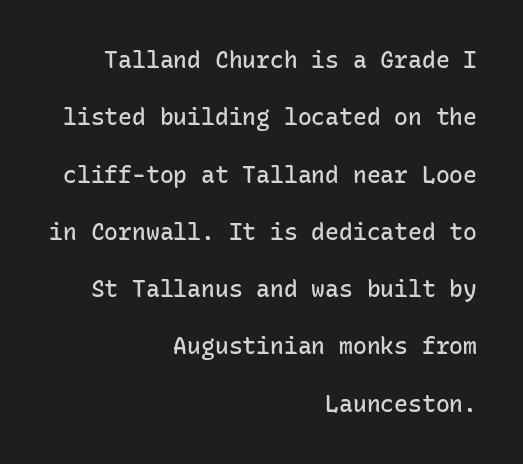
One glance says open: line gaps are wider than usual. Teacher's note: observe the even right margin — that is flush-right alignment. In terms of weight, the rendering is demibold, just under bold. The typography opts for an upright posture over an oblique one. Honestly, the letter spacing is just normal — you wouldn't notice it.
